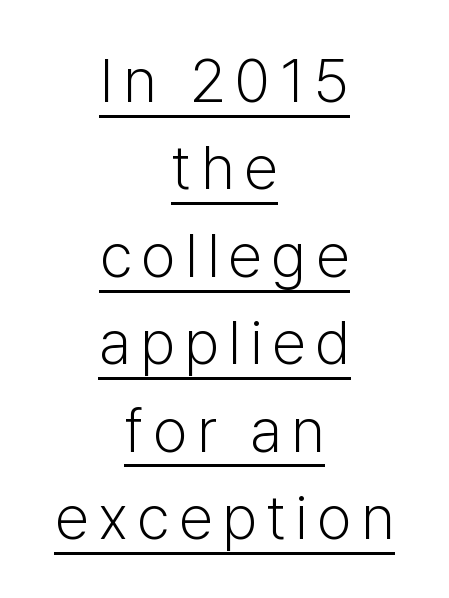
This sample has the flowing, uneven cadence of proportional lettering. Weight: not bold — regular or lighter. Note: no serifs on the glyphs. Line spacing here is normal.
